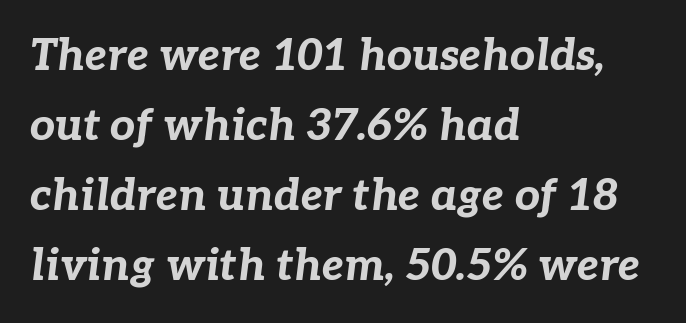
The image shows 44 px bold type, italic (leaning right); set left-aligned, normal line spacing (1.59x), normal letter spacing, not underlined; low stroke contrast and a medium x-height.
